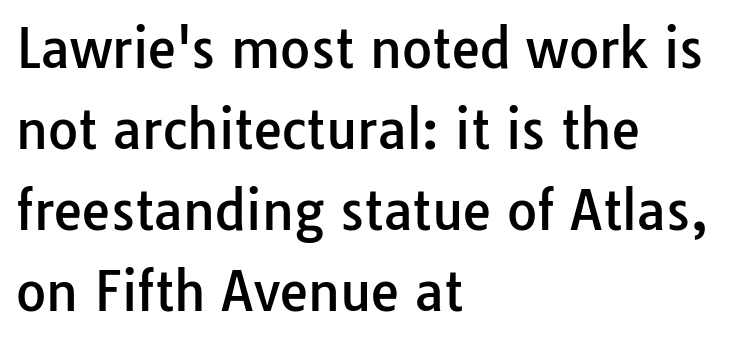
{"serif": "no", "italic": "no", "width": "normal", "stroke_contrast": "low", "x_height": "medium", "monospaced": "no", "underline": "no", "align": "left", "line_spacing": "normal", "line_spacing_ratio": 1.56, "letter_spacing": "normal", "letter_spacing_em": 0.0, "glyph_px": 52}
